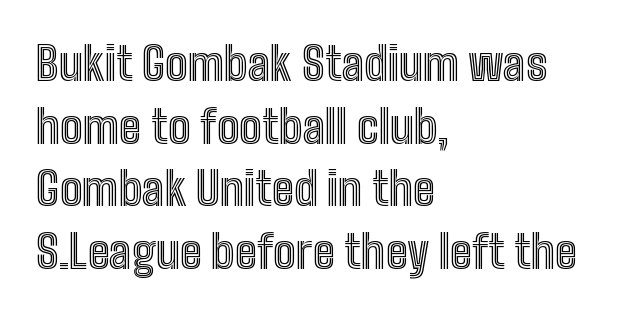
The image shows 45 px condensed type, upright; set left-aligned, normal line spacing (1.39x), normal letter spacing, not underlined; a medium x-height.
